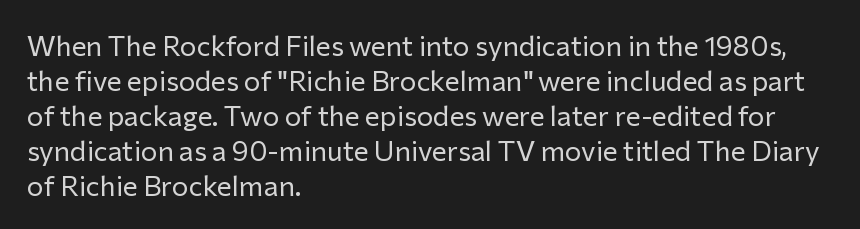
{"serif": "no", "italic": "no", "bold": "no", "weight": "regular", "width": "normal", "stroke_contrast": "low", "x_height": "medium", "monospaced": "no", "underline": "no", "align": "left", "line_spacing": "normal", "line_spacing_ratio": 1.25, "letter_spacing": "normal", "letter_spacing_em": 0.0, "glyph_px": 28}
